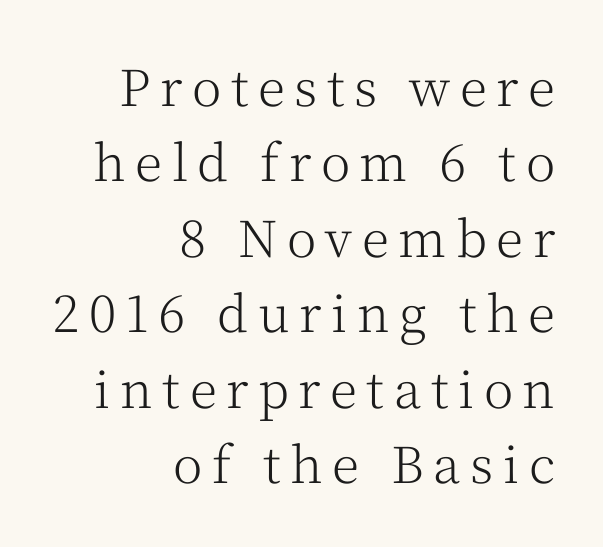
You could not count columns in this text — the font is proportionally spaced. The rendering uses a moderate line-height, typical for paragraphs. The font's upright variant was chosen for this text. One-word summary of the alignment: right. This rendering employs a face with finishing strokes, i.e., a serif.
